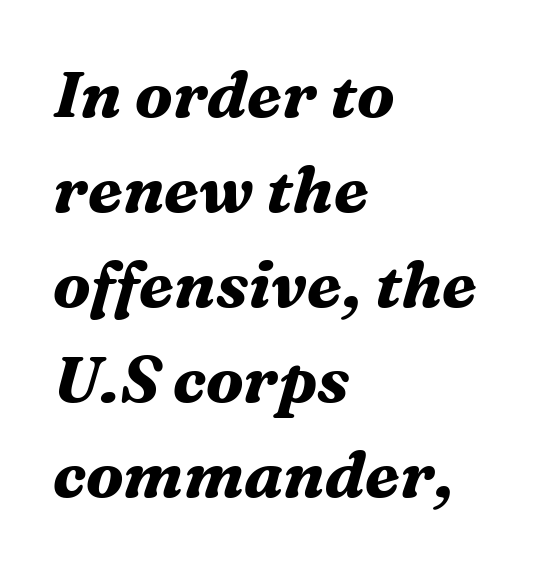
The image shows 65 px bold serif type, italic (leaning right); set left-aligned, normal line spacing (1.46x), normal letter spacing, not underlined; medium stroke contrast and a medium x-height.
